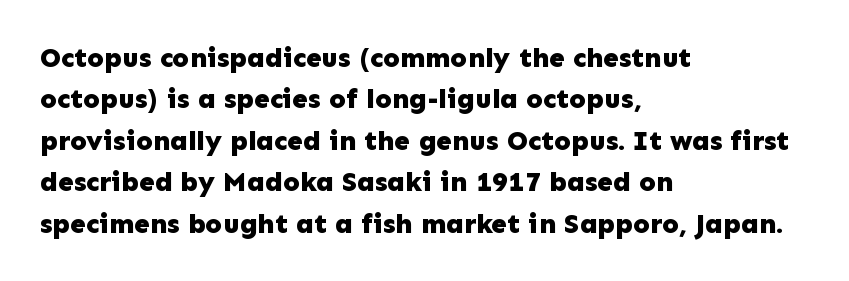
{"serif": "no", "italic": "no", "bold": "yes", "weight": "bold", "width": "normal", "stroke_contrast": "low", "x_height": "medium", "monospaced": "no", "underline": "no", "align": "left", "line_spacing": "normal", "line_spacing_ratio": 1.48, "letter_spacing": "normal", "letter_spacing_em": 0.0, "glyph_px": 28}
